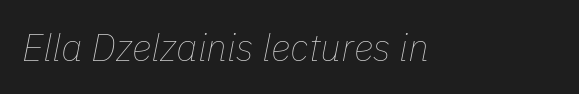
{"italic": "yes", "lean": "right", "slant_degrees": 11, "bold": "no", "weight": "thin", "width": "normal", "stroke_contrast": "low", "x_height": "medium", "monospaced": "no", "underline": "no", "letter_spacing": "normal", "letter_spacing_em": 0.0, "glyph_px": 38}
